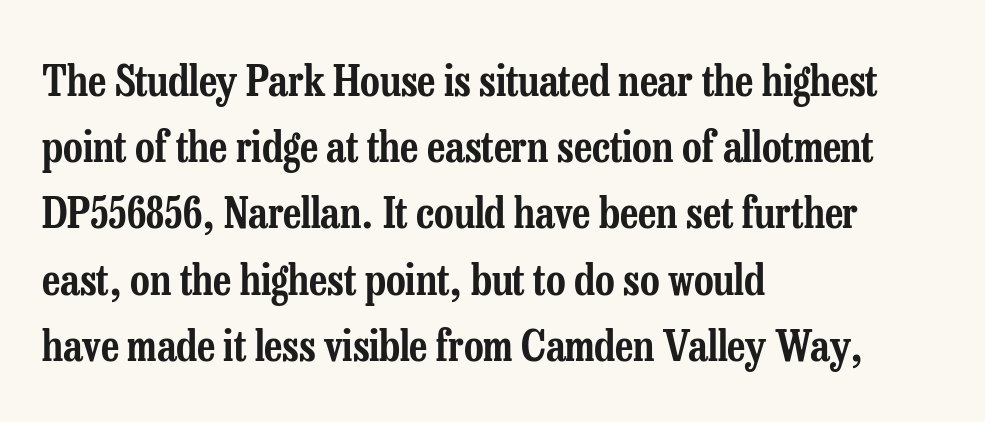
Q: Is the text italic (slanted)? A: No, it is upright.
Q: Is the typeface a serif or a sans-serif typeface? A: Serif.
Q: Is the text underlined? A: No.
Q: How is the paragraph aligned? A: Left-aligned.
Q: Is the spacing between letters normal or unusually wide? A: Normal.
Q: Is the spacing between lines tight, normal or loose? A: Normal.
Q: Width (condensed, normal, or wide)? A: Condensed.
Q: Stroke contrast? A: Low.
Q: x-height? A: Medium.
Q: Monospaced? A: No.
